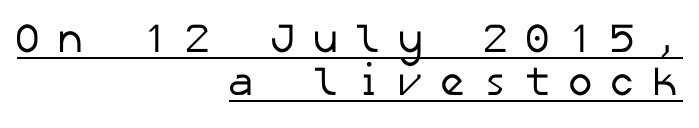
Observe the absence of serifs on each vertical stroke in this sample. The line-height multiplier appears low, near solid setting. The specimen includes a rule beneath the text block's lines. The lines in this sample share a right terminus and differ only in where they begin. The face looks like a standard text weight, possibly lighter. Characters follow at a spacing far wider than the type designer built in.
